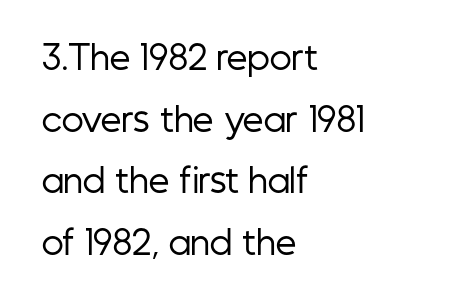
Q: Is the text bold? A: No.
Q: Is the text italic (slanted)? A: No, it is upright.
Q: Is the typeface a serif or a sans-serif typeface? A: Sans-serif.
Q: Is the text underlined? A: No.
Q: How is the paragraph aligned? A: Left-aligned.
Q: Is the spacing between letters normal or unusually wide? A: Normal.
Q: Width (condensed, normal, or wide)? A: Condensed.
Q: Stroke contrast? A: Low.
Q: x-height? A: Medium.
Q: Monospaced? A: No.
